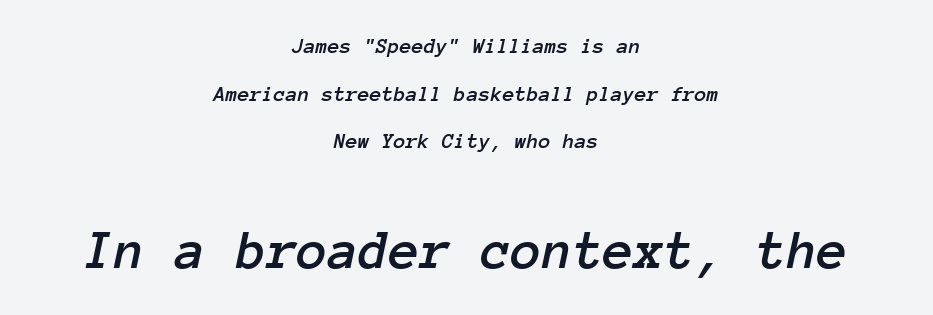
The setting favours the middle, as headings and verse often do. Underline: absent. Spacing verdict: monospaced, one width for all characters. A typesetter would mark this as italic. Is the letter spacing exaggerated? No — it looks like the ordinary default. If you measured baseline to baseline, you'd find a long distance.
